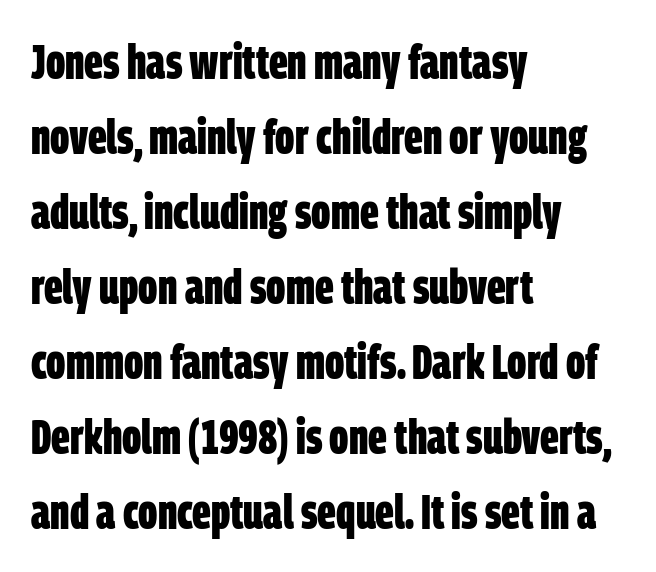
{"serif": "no", "bold": "yes", "weight": "bold", "width": "condensed", "stroke_contrast": "low", "x_height": "large", "monospaced": "no", "underline": "no", "align": "left", "line_spacing": "normal", "line_spacing_ratio": 1.53, "letter_spacing": "normal", "letter_spacing_em": 0.0, "glyph_px": 49}
